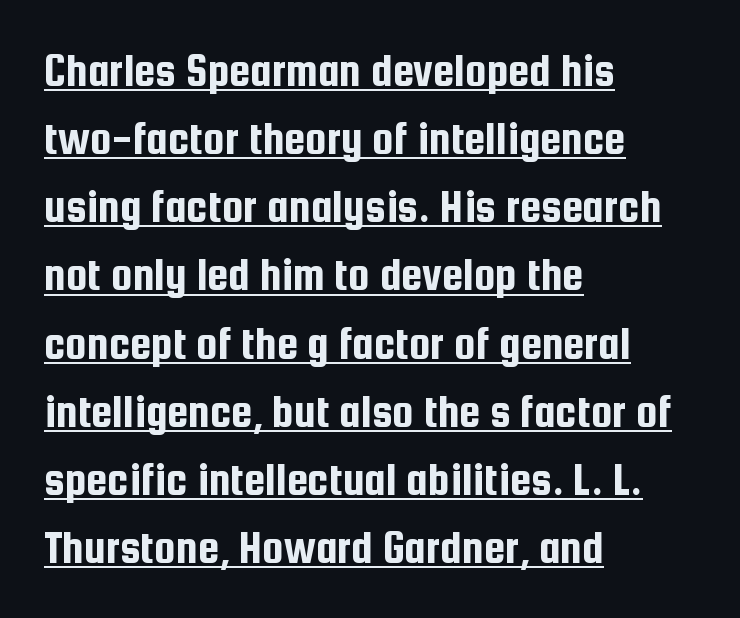
Posture: straight, roman, zero tilt. The glyphs are accompanied by a horizontal stroke just below them. Compared with typical body copy, the letter spacing here is the same. A typesetter would call this proportional, since set widths differ per character. The compositor pushed each line to the left boundary. The font family rendered here belongs to the sans-serif group.
